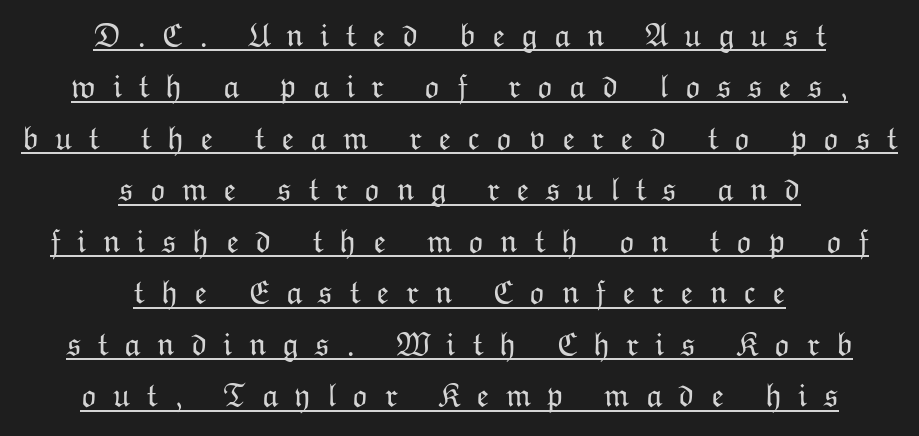
{"italic": "no", "bold": "no", "weight": "light", "width": "normal", "stroke_contrast": "low", "x_height": "medium", "monospaced": "no", "underline": "yes", "align": "center", "line_spacing": "normal", "line_spacing_ratio": 1.56, "letter_spacing": "wide", "letter_spacing_em": 0.49, "glyph_px": 33}
